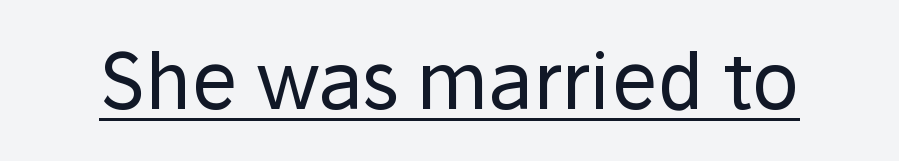
The font family rendered here belongs to the sans-serif group. These lines are rendered in a variable-pitch font. These lines keep a tight, regular rhythm from letter to letter. Letters have the restrained weight of plain body copy at most. The specimen includes a rule beneath the text block's lines. Ascenders rise straight up at ninety degrees.
